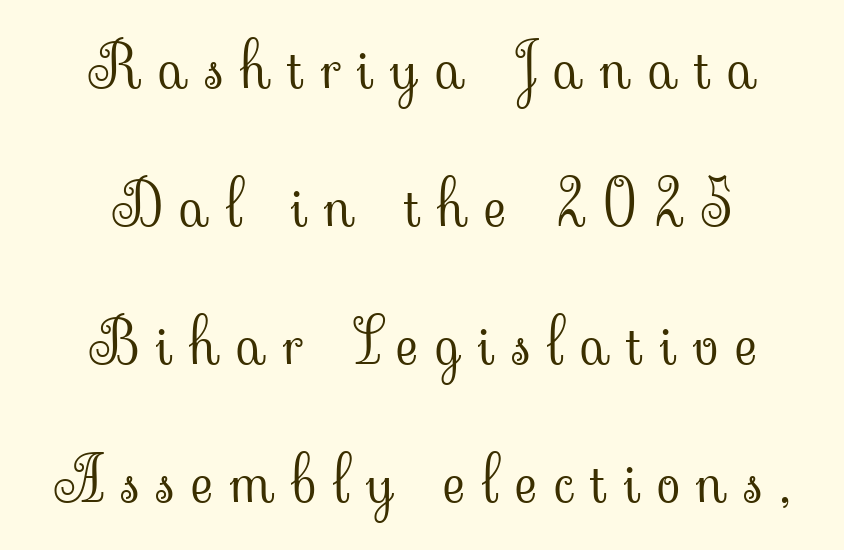
{"serif": "yes", "italic": "no", "bold": "no", "weight": "light", "width": "normal", "stroke_contrast": "low", "x_height": "small", "monospaced": "no", "underline": "no", "align": "center", "line_spacing": "loose", "line_spacing_ratio": 2.26, "letter_spacing": "wide", "letter_spacing_em": 0.28, "glyph_px": 61}
